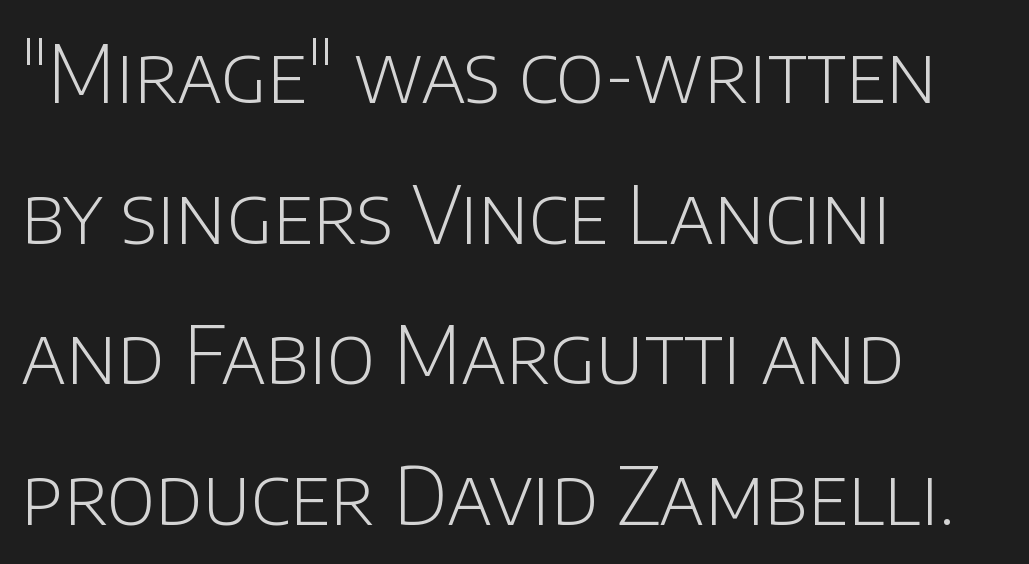
Q: Is the text bold? A: No.
Q: Is the text italic (slanted)? A: No, it is upright.
Q: Is the typeface a serif or a sans-serif typeface? A: Sans-serif.
Q: Is the text underlined? A: No.
Q: How is the paragraph aligned? A: Left-aligned.
Q: Is the spacing between letters normal or unusually wide? A: Normal.
Q: Width (condensed, normal, or wide)? A: Normal.
Q: Stroke contrast? A: Low.
Q: x-height? A: Large.
Q: Monospaced? A: No.
